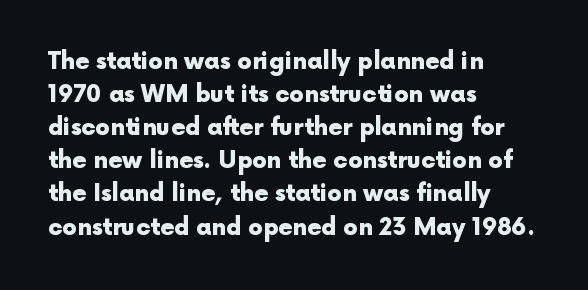
This sample keeps an unexceptional amount of space between lines. Strokes here are thick enough to call this a true bold. A student would call this left alignment; a typographer would say flush left, rag right. You can tell it's not italic because the verticals are truly vertical.
